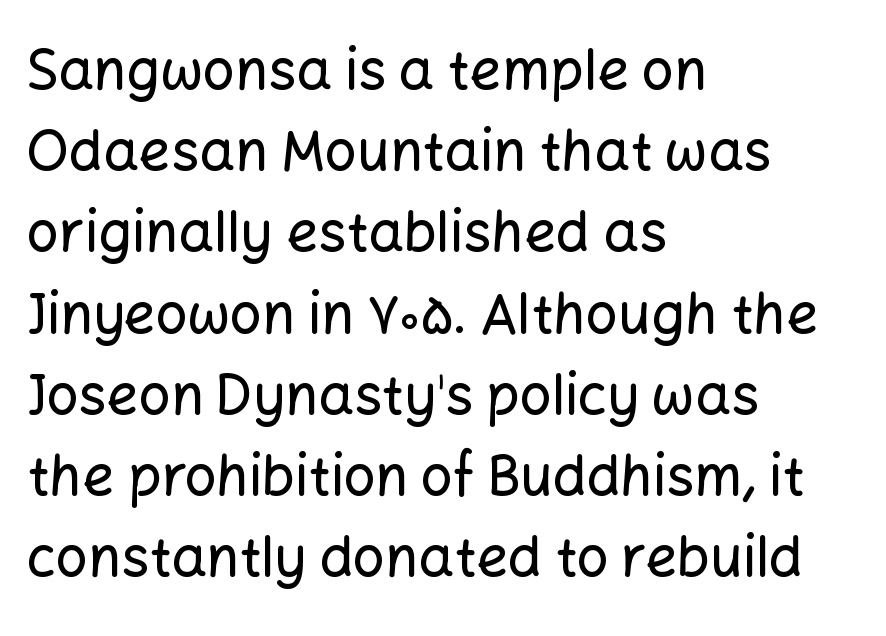
The image shows 56 px sans-serif type, upright; set left-aligned, normal line spacing (1.45x), normal letter spacing, not underlined; low stroke contrast and a medium x-height.
